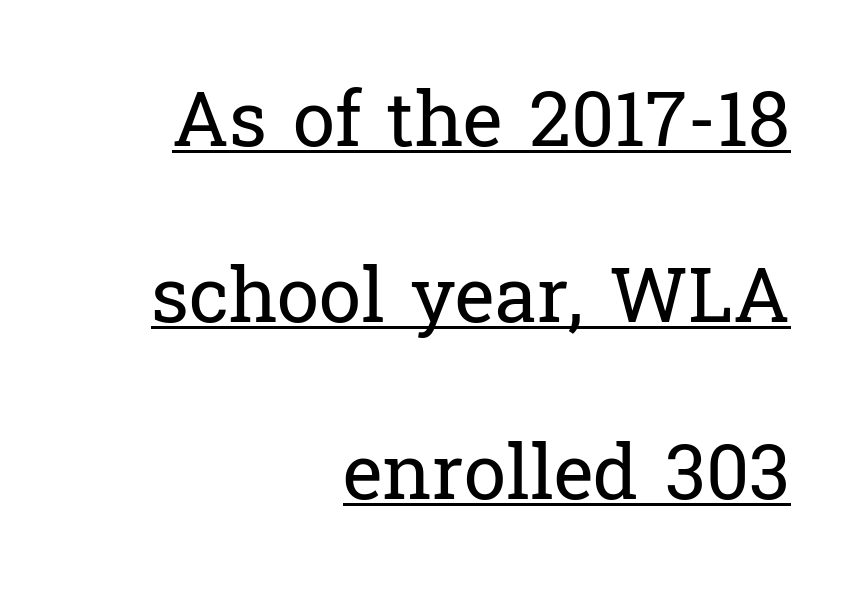
Q: Is the text bold? A: No.
Q: Is the text italic (slanted)? A: No, it is upright.
Q: Is the typeface a serif or a sans-serif typeface? A: Serif.
Q: Is the text underlined? A: Yes.
Q: How is the paragraph aligned? A: Right-aligned.
Q: Is the spacing between letters normal or unusually wide? A: Normal.
Q: Is the spacing between lines tight, normal or loose? A: Loose.
Q: Width (condensed, normal, or wide)? A: Normal.
Q: Stroke contrast? A: Low.
Q: x-height? A: Medium.
Q: Monospaced? A: No.
